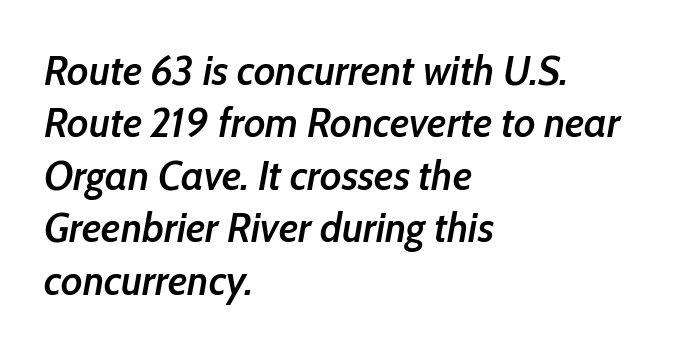
The image shows 42 px semibold, condensed type, italic (leaning right); set left-aligned, normal line spacing (1.25x), normal letter spacing, not underlined; low stroke contrast and a medium x-height.
